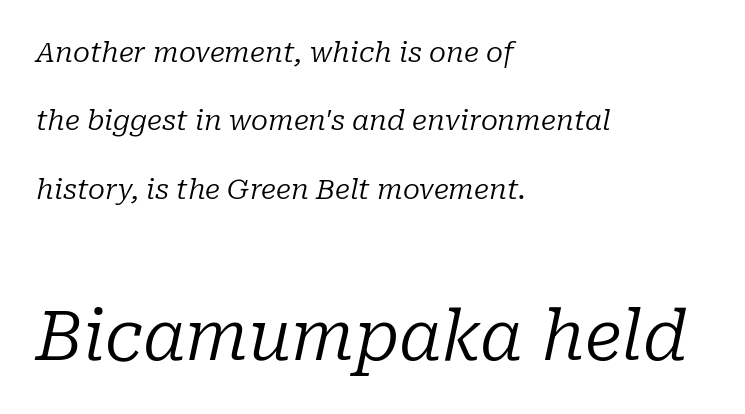
Q: Is the text bold? A: No.
Q: Is the text italic (slanted)? A: Yes, it leans right by about 10 degrees.
Q: Is the typeface a serif or a sans-serif typeface? A: Serif.
Q: Is the text underlined? A: No.
Q: How is the paragraph aligned? A: Left-aligned.
Q: Is the spacing between letters normal or unusually wide? A: Normal.
Q: Is the spacing between lines tight, normal or loose? A: Loose.
Q: Which block of text is set in a larger size, the first (top) or the second (bottom)? A: The second (bottom) one.
Q: Width (condensed, normal, or wide)? A: Normal.
Q: Stroke contrast? A: Low.
Q: x-height? A: Medium.
Q: Monospaced? A: No.
